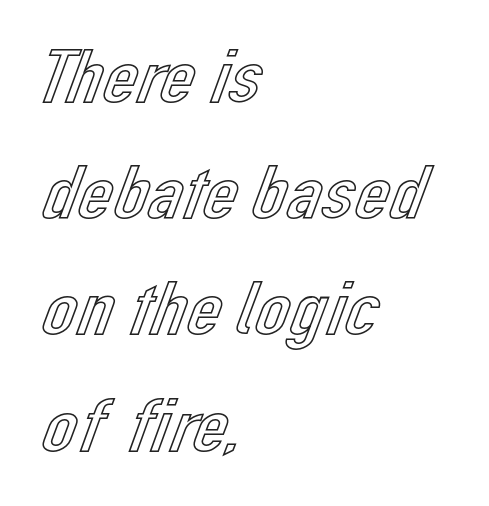
These lines are rendered in a variable-pitch font. The lines are quadded left. The specimen omits any rule beneath the text block's lines. The designer left line spacing at the default.
